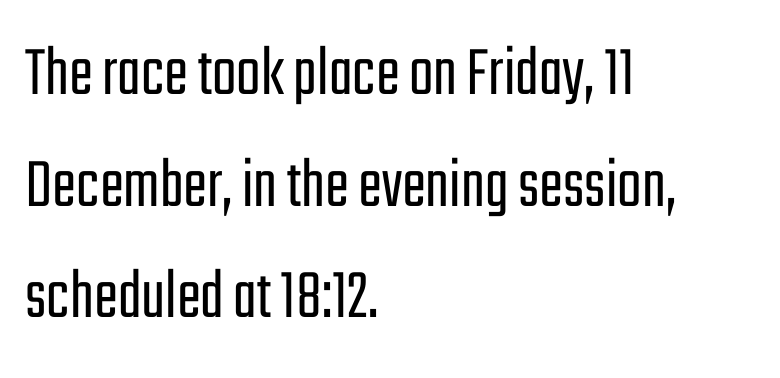
{"serif": "no", "italic": "no", "bold": "no", "weight": "light", "width": "condensed", "stroke_contrast": "low", "x_height": "medium", "monospaced": "no", "underline": "no", "align": "left", "line_spacing": "normal", "line_spacing_ratio": 1.55, "letter_spacing": "normal", "letter_spacing_em": 0.0, "glyph_px": 72}
